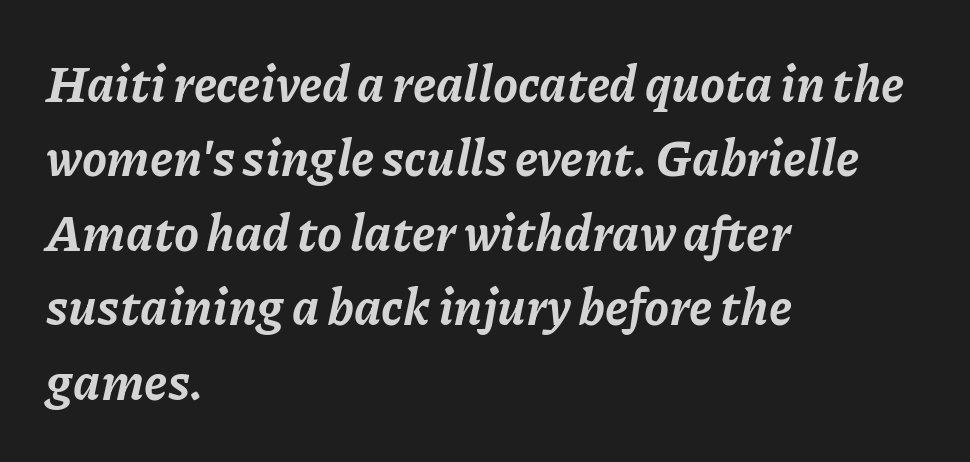
If you drew a line through each stem, it would be angled. The rendering uses a bold face; every stroke is thick and dark. Plain, unruled lines of type. This sample uses plain, unmodified letter spacing. Does the leading feel generous? No, just average.
